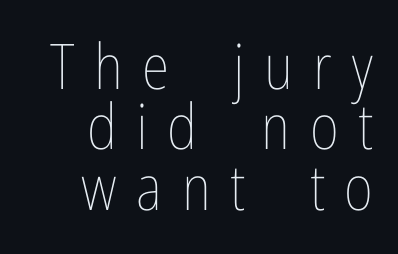
Q: Is the text bold? A: No.
Q: Is the text italic (slanted)? A: No, it is upright.
Q: Is the text underlined? A: No.
Q: How is the paragraph aligned? A: Right-aligned.
Q: Is the spacing between letters normal or unusually wide? A: Unusually wide.
Q: Is the spacing between lines tight, normal or loose? A: Tight.
Q: Width (condensed, normal, or wide)? A: Condensed.
Q: Stroke contrast? A: Low.
Q: x-height? A: Medium.
Q: Monospaced? A: No.
